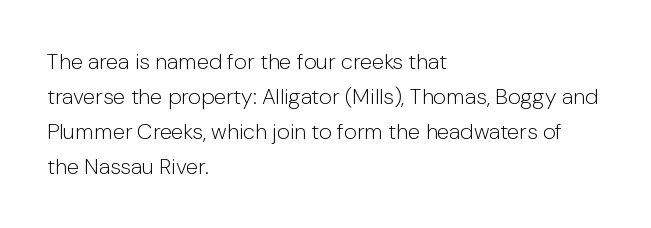
The image shows 22 px text type, upright; set left-aligned, normal line spacing (1.59x), normal letter spacing, not underlined.
